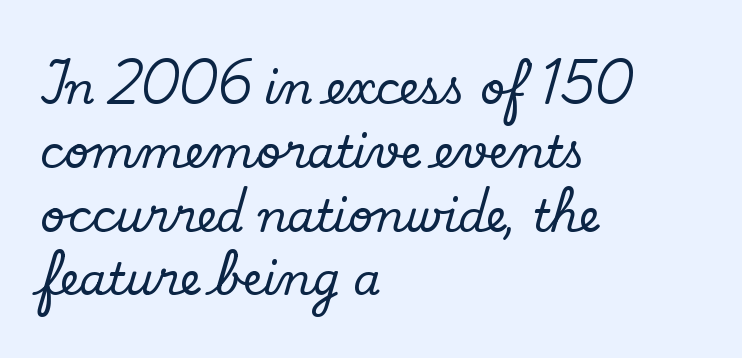
{"serif": "yes", "width": "normal", "stroke_contrast": "low", "x_height": "small", "monospaced": "no", "underline": "no", "align": "left", "line_spacing": "normal", "line_spacing_ratio": 1.45, "letter_spacing": "normal", "letter_spacing_em": 0.0, "glyph_px": 44}
